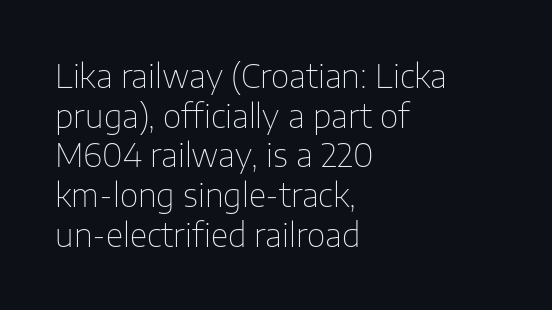
The image shows 32 px thin sans-serif type, upright; set left-aligned, line spacing 1.24x, normal letter spacing, not underlined; low stroke contrast and a medium x-height.
